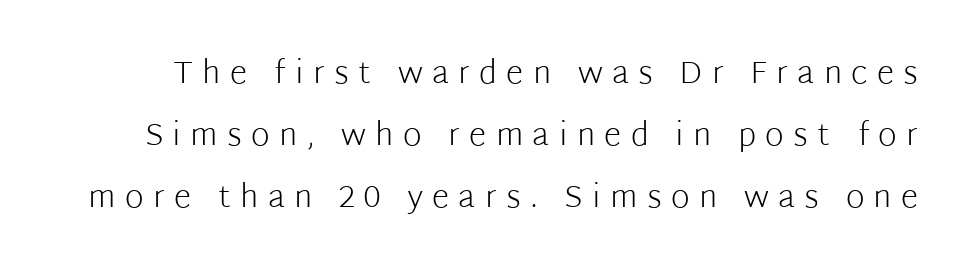
Q: Is the text bold? A: No.
Q: Is the text italic (slanted)? A: No, it is upright.
Q: Is the typeface a serif or a sans-serif typeface? A: Sans-serif.
Q: Is the text underlined? A: No.
Q: Is the spacing between letters normal or unusually wide? A: Unusually wide.
Q: Is the spacing between lines tight, normal or loose? A: Loose.
Q: Width (condensed, normal, or wide)? A: Normal.
Q: Stroke contrast? A: Low.
Q: x-height? A: Medium.
Q: Monospaced? A: No.
